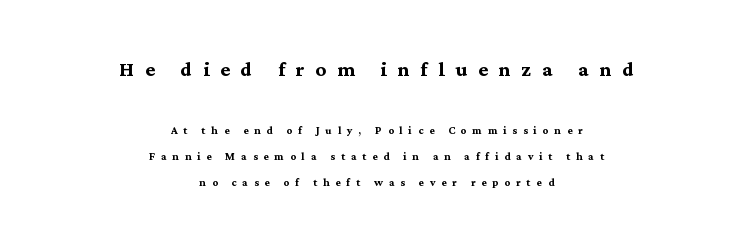
Decoration check: the copy has no underline. Ascenders rise straight up at ninety degrees. A typesetter would call this heavily tracked-out type. The more generous point size was reserved for the upper chunk. Stroke thickness is high; the sample reads as a true bold.
